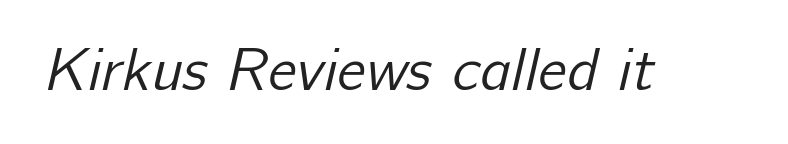
Q: Is the text bold? A: No.
Q: Is the typeface a serif or a sans-serif typeface? A: Sans-serif.
Q: Is the text underlined? A: No.
Q: Is the spacing between letters normal or unusually wide? A: Normal.
Q: Width (condensed, normal, or wide)? A: Normal.
Q: Stroke contrast? A: Low.
Q: x-height? A: Medium.
Q: Monospaced? A: No.
